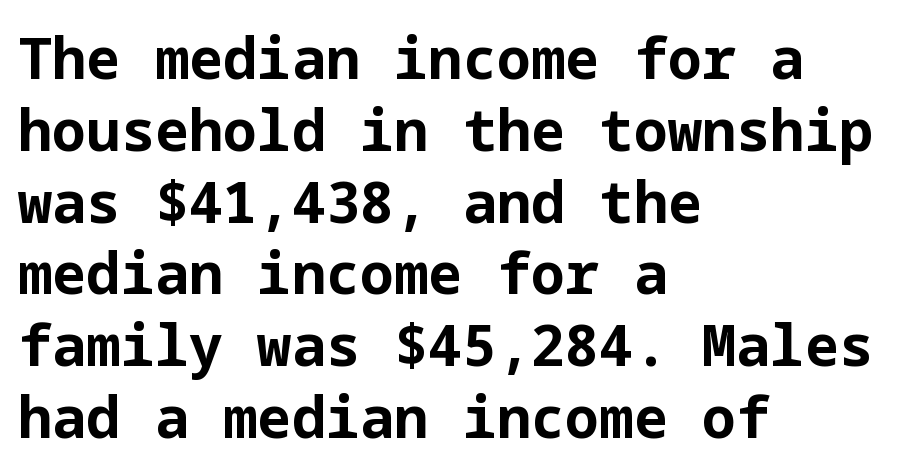
The image shows 57 px bold sans-serif type, upright; set left-aligned, normal line spacing (1.26x), normal letter spacing, not underlined; low stroke contrast and a medium x-height.
